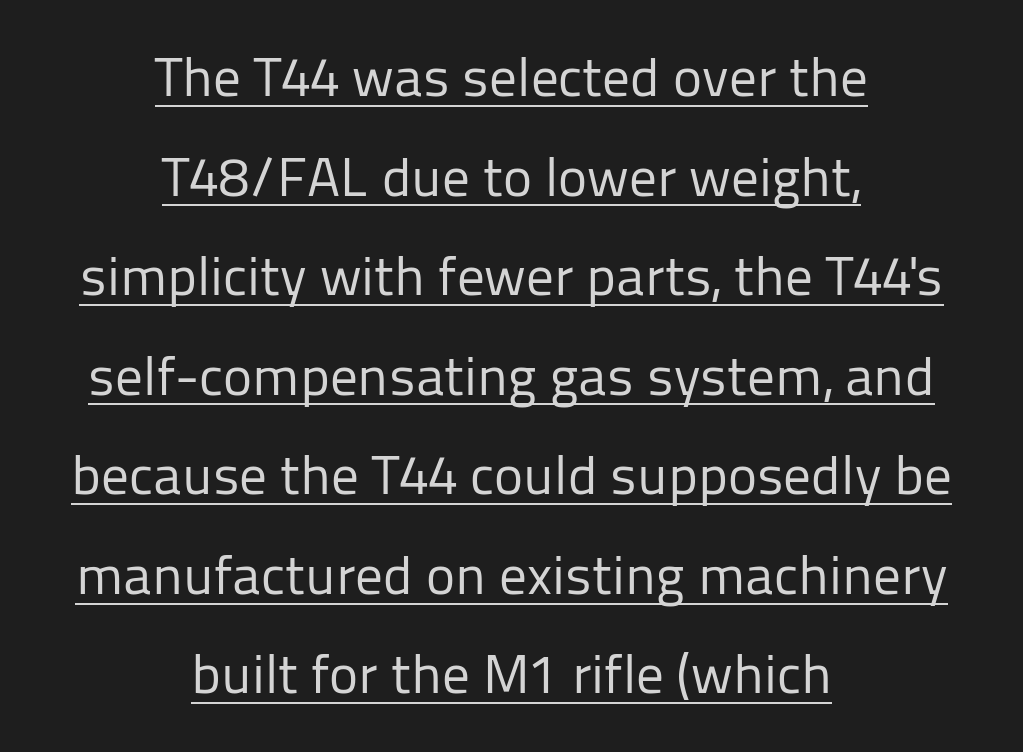
{"serif": "no", "italic": "no", "bold": "no", "weight": "regular", "width": "normal", "stroke_contrast": "low", "x_height": "medium", "monospaced": "no", "underline": "yes", "align": "center", "line_spacing_ratio": 1.81, "letter_spacing": "normal", "letter_spacing_em": 0.0, "glyph_px": 55}
